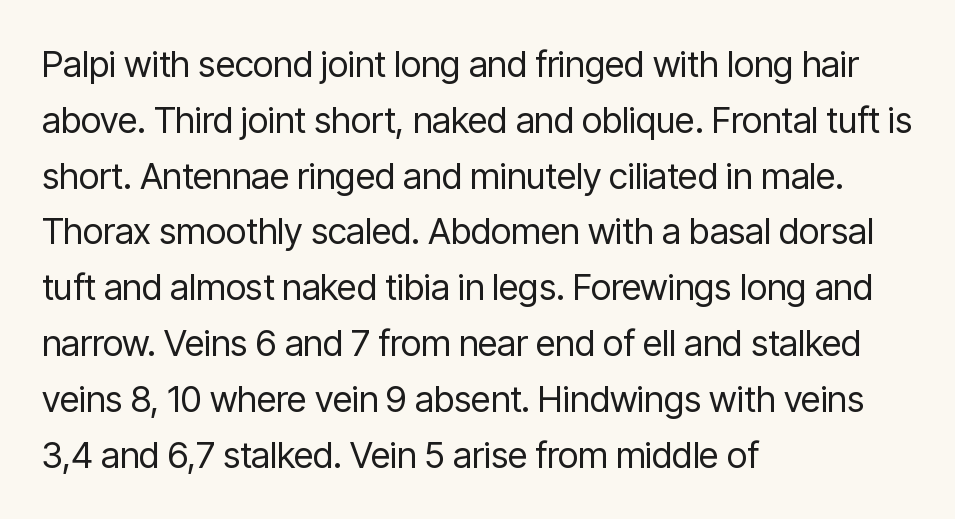
This block has exactly the height ordinary leading produces. Check the space under the baseline: it is left empty. The weight would be labelled regular, book, light, or lighter still. These lines are rendered in a variable-pitch font. The rendering keeps characters at their native spacing.
